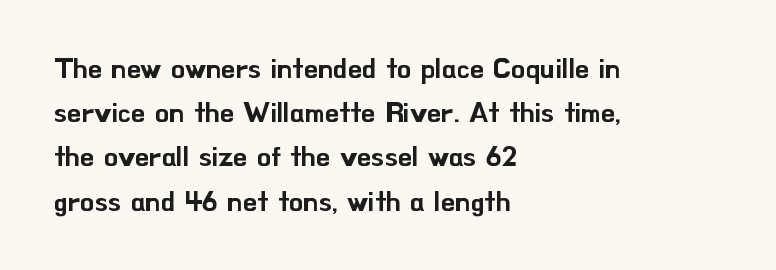
This sample has the flowing, uneven cadence of proportional lettering. What kind of face is this? One without serifs — a sans. There is no visible air inserted between adjacent glyphs. Notice how descenders clear the ascenders below comfortably — that's standard leading. These lines were composed using upright roman letters.
